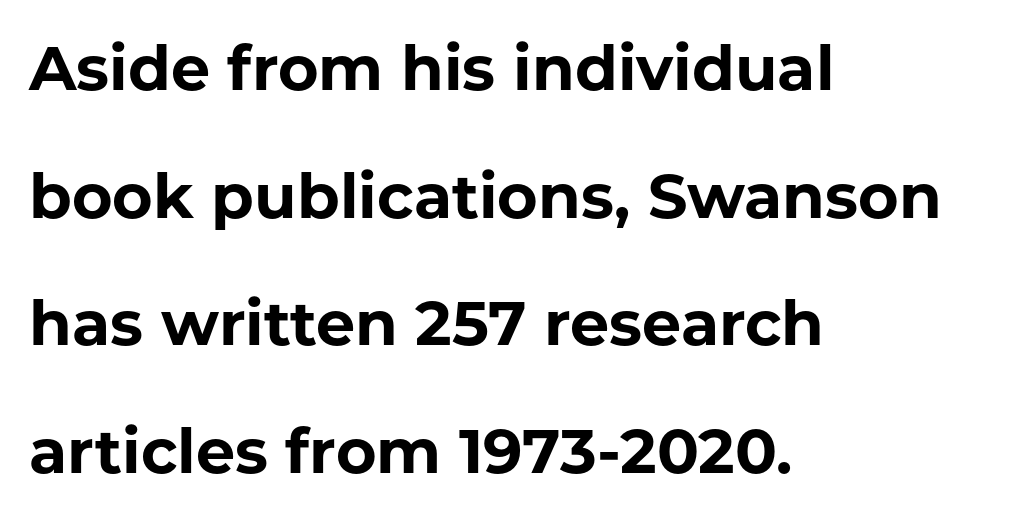
The image shows 62 px bold sans-serif type, upright; set left-aligned, loose line spacing (2.06x), normal letter spacing, not underlined; low stroke contrast and a medium x-height.
